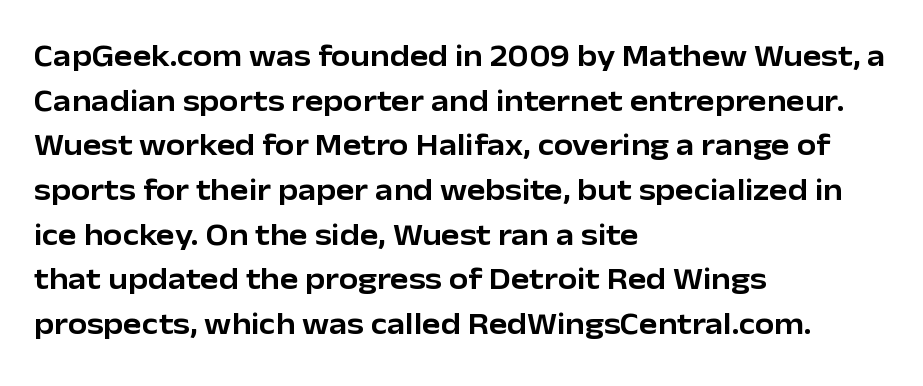
The image shows 31 px sans-serif type, upright; set left-aligned, normal line spacing (1.44x), normal letter spacing, not underlined; low stroke contrast and a medium x-height.
